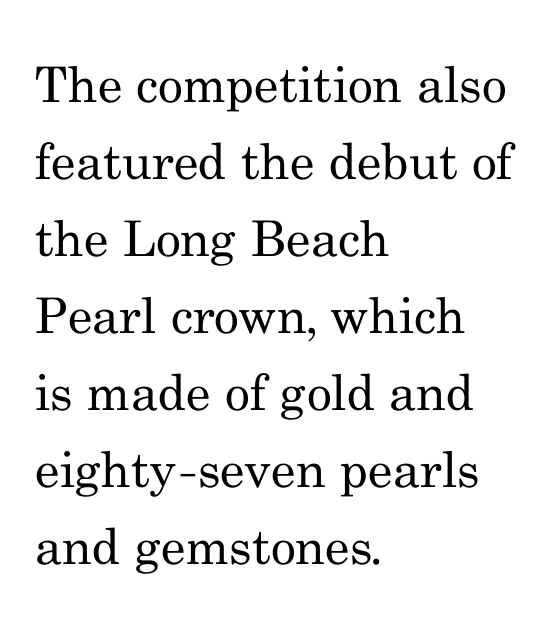
Is the type heavy? It reads as light-to-regular instead. The face used here is rendered with its standard letterfit. Teacher's note: observe the even left margin — that is flush-left alignment. Words float on clear page, feet unadorned.
